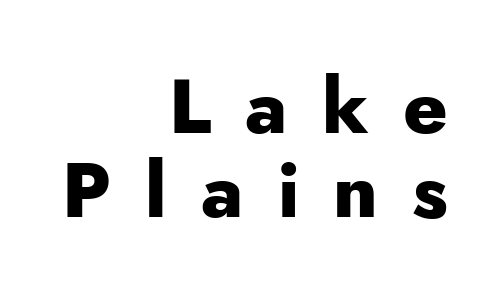
Q: Is the text bold? A: Yes.
Q: Is the text italic (slanted)? A: No, it is upright.
Q: Is the typeface a serif or a sans-serif typeface? A: Sans-serif.
Q: Is the text underlined? A: No.
Q: How is the paragraph aligned? A: Right-aligned.
Q: Is the spacing between letters normal or unusually wide? A: Unusually wide.
Q: Is the spacing between lines tight, normal or loose? A: Tight.
Q: Width (condensed, normal, or wide)? A: Normal.
Q: Stroke contrast? A: Low.
Q: x-height? A: Small.
Q: Monospaced? A: No.
